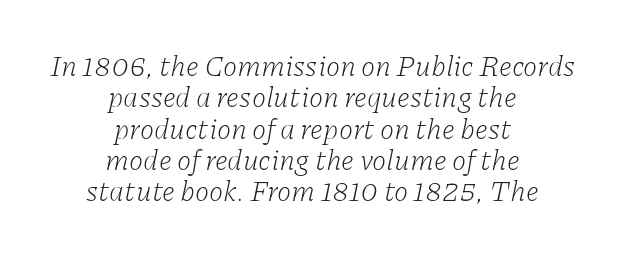
The gaps between neighbouring characters are ordinary and unremarkable. Vertically, the passage feels compressed, each row crowding the next. A typesetter would label this face a serif. The passage shown is typed in a proportional face where columns would drift. No letter is thick-stroked: the sample isn't bold.
